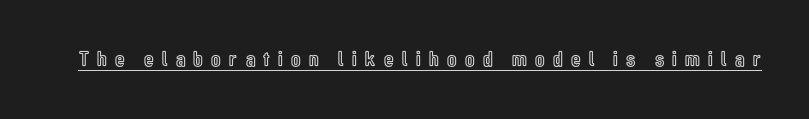
{"italic": "no", "underline": "yes", "letter_spacing": "wide", "letter_spacing_em": 0.38, "glyph_px": 22}
